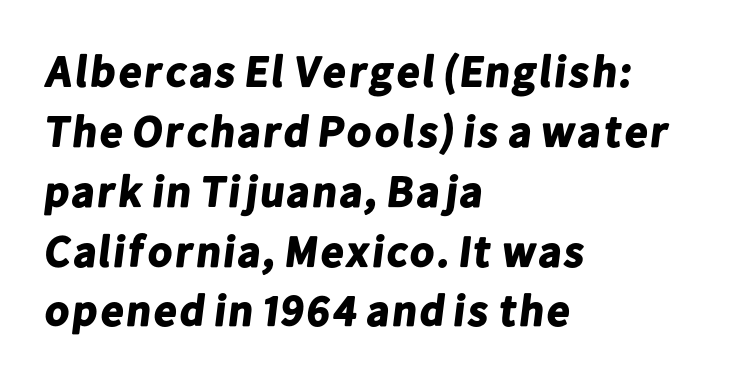
The rendering anchors every line to the left-hand side. What weight is shown? A full bold with thick strokes. Note the varied advance widths — an 'i' is clearly narrower than an 'm'. Words float on clear page, feet unadorned. This is sans-serif lettering, the kind often seen on screens and signage. There is no visible air inserted between adjacent glyphs.
